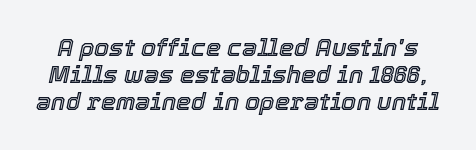
{"italic": "yes", "lean": "right", "slant_degrees": 12, "underline": "no", "line_spacing": "tight", "line_spacing_ratio": 1.13, "letter_spacing": "normal", "letter_spacing_em": 0.0, "glyph_px": 24}
